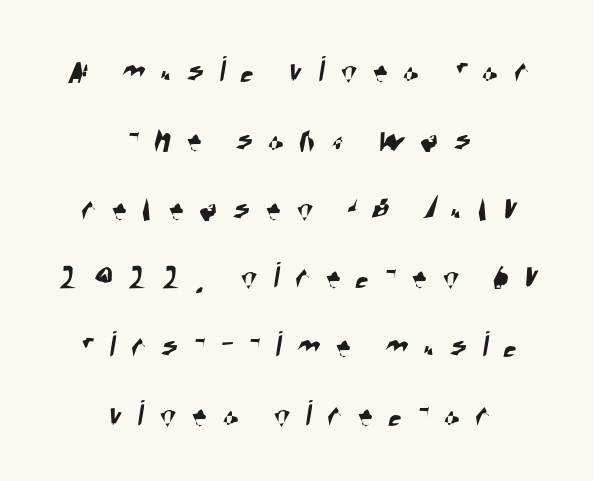
{"serif": "no", "width": "condensed", "stroke_contrast": "high", "x_height": "large", "monospaced": "no", "underline": "no", "align": "center", "line_spacing_ratio": 1.81, "letter_spacing": "wide", "letter_spacing_em": 0.4, "glyph_px": 38}
